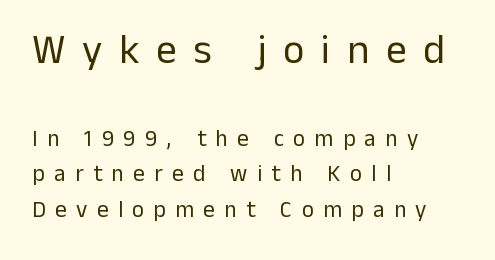
The image shows 41 px regular-weight sans-serif type, upright; set left-aligned, normal line spacing (1.54x), unusually wide letter spacing (+0.41 em), not underlined; the first (top) block is 1.78x larger; low stroke contrast and a medium x-height.
